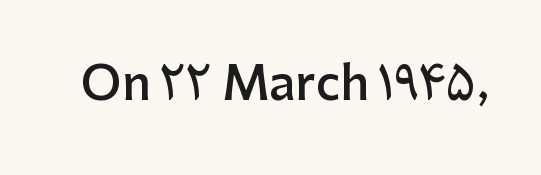
Q: Is the text bold? A: Semi-bold.
Q: Is the text italic (slanted)? A: No, it is upright.
Q: Is the typeface a serif or a sans-serif typeface? A: Sans-serif.
Q: Is the text underlined? A: No.
Q: Is the spacing between letters normal or unusually wide? A: Normal.
Q: Width (condensed, normal, or wide)? A: Normal.
Q: Stroke contrast? A: Low.
Q: x-height? A: Medium.
Q: Monospaced? A: No.
